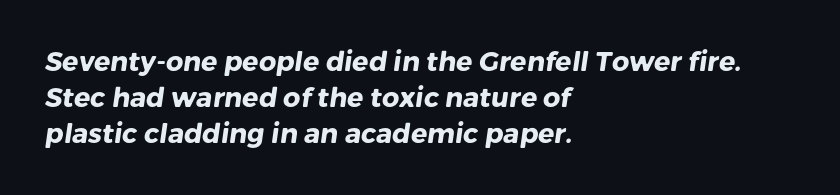
The image shows 27 px bold type; set left-aligned, normal line spacing (1.34x), normal letter spacing, not underlined.
